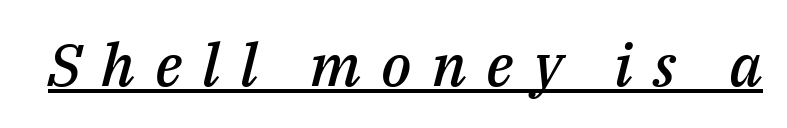
Q: Is the text bold? A: Semi-bold.
Q: Is the text italic (slanted)? A: Yes, it leans right by about 14 degrees.
Q: Is the text underlined? A: Yes.
Q: Is the spacing between letters normal or unusually wide? A: Unusually wide.
Q: Width (condensed, normal, or wide)? A: Normal.
Q: Stroke contrast? A: Medium.
Q: x-height? A: Medium.
Q: Monospaced? A: No.
